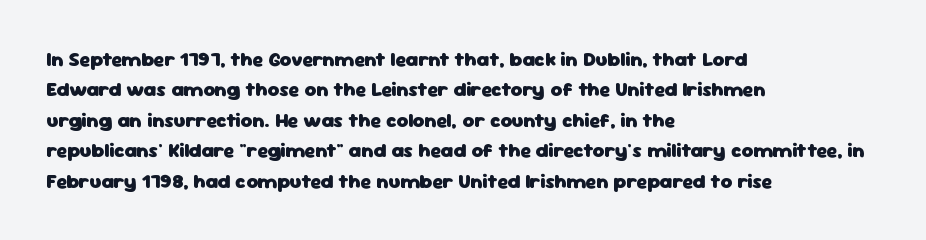
The image shows 20 px bold type, upright; set left-aligned, normal line spacing (1.52x), normal letter spacing, not underlined.
